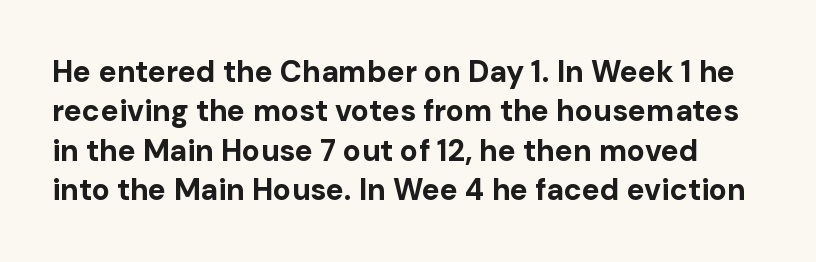
Q: Is the text bold? A: Yes.
Q: Is the text italic (slanted)? A: No, it is upright.
Q: Is the typeface a serif or a sans-serif typeface? A: Sans-serif.
Q: Is the text underlined? A: No.
Q: Is the spacing between letters normal or unusually wide? A: Normal.
Q: Is the spacing between lines tight, normal or loose? A: Normal.
Q: Width (condensed, normal, or wide)? A: Normal.
Q: Stroke contrast? A: Low.
Q: x-height? A: Medium.
Q: Monospaced? A: No.
